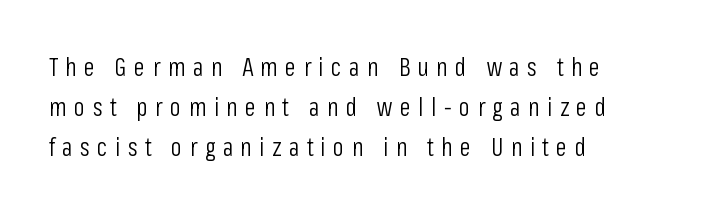
Q: Is the text bold? A: No.
Q: Is the text italic (slanted)? A: No, it is upright.
Q: Is the text underlined? A: No.
Q: How is the paragraph aligned? A: Left-aligned.
Q: Is the spacing between letters normal or unusually wide? A: Unusually wide.
Q: Is the spacing between lines tight, normal or loose? A: Normal.
